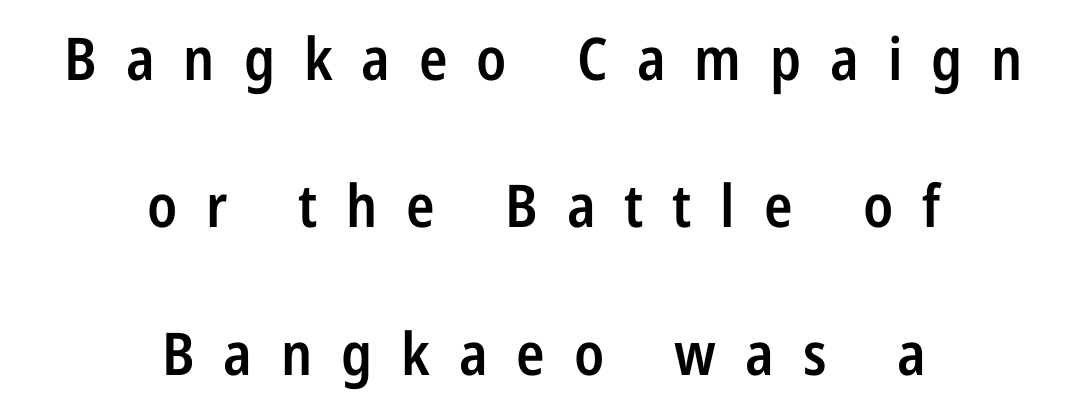
The image shows 59 px semibold, condensed sans-serif type, upright; set centered, loose line spacing (2.5x), unusually wide letter spacing (+0.49 em), not underlined; low stroke contrast and a medium x-height.
